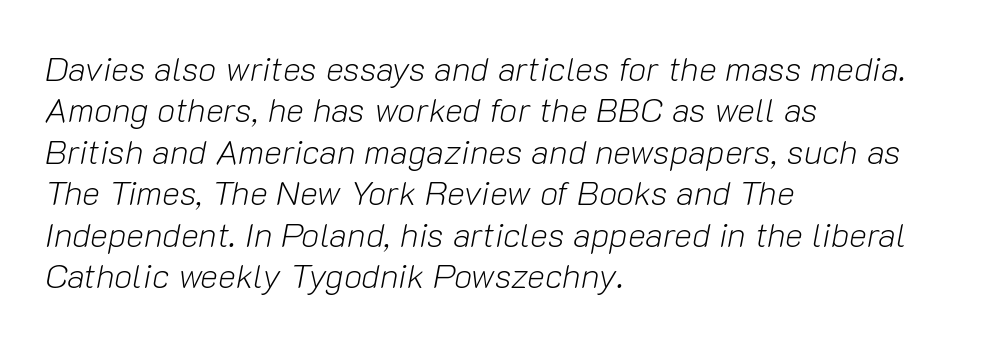
{"italic": "yes", "lean": "right", "slant_degrees": 10, "bold": "no", "weight": "light", "width": "normal", "stroke_contrast": "low", "x_height": "medium", "monospaced": "no", "underline": "no", "align": "left", "line_spacing_ratio": 1.22, "letter_spacing": "normal", "letter_spacing_em": 0.0, "glyph_px": 34}
